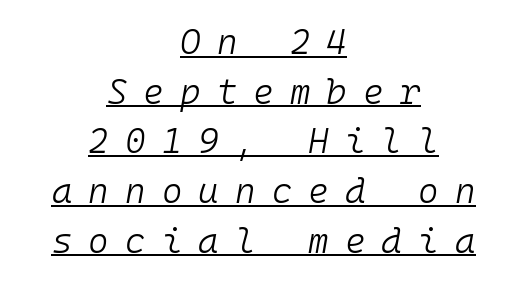
{"italic": "yes", "lean": "right", "slant_degrees": 10, "bold": "no", "weight": "light", "width": "normal", "stroke_contrast": "low", "x_height": "medium", "monospaced": "yes", "underline": "yes", "align": "center", "line_spacing": "normal", "line_spacing_ratio": 1.42, "letter_spacing": "wide", "letter_spacing_em": 0.46, "glyph_px": 35}
